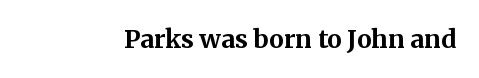
Q: Is the text bold? A: Yes.
Q: Is the text italic (slanted)? A: No, it is upright.
Q: Is the text underlined? A: No.
Q: Is the spacing between letters normal or unusually wide? A: Normal.
